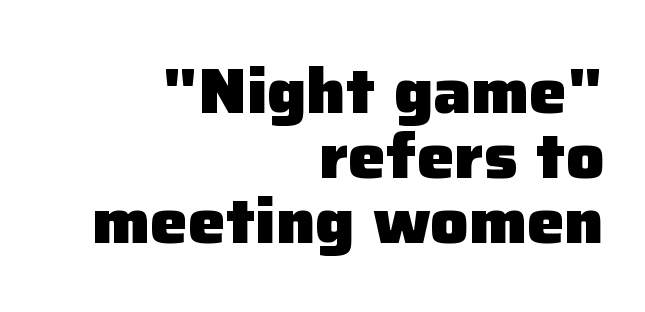
{"serif": "no", "italic": "no", "bold": "yes", "weight": "heavy", "width": "normal", "stroke_contrast": "low", "x_height": "medium", "monospaced": "no", "underline": "no", "align": "right", "line_spacing": "tight", "line_spacing_ratio": 1.03, "letter_spacing": "normal", "letter_spacing_em": 0.0, "glyph_px": 63}
